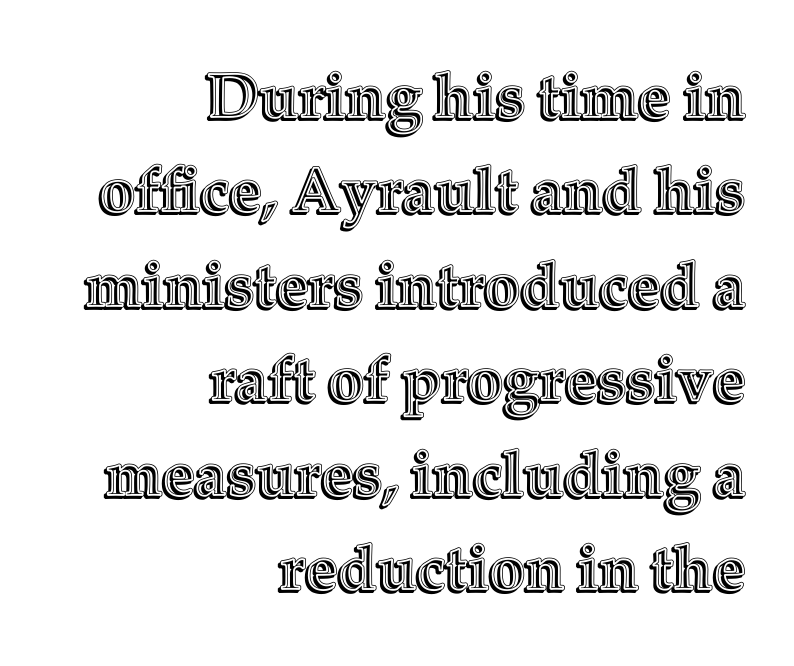
{"italic": "no", "width": "normal", "x_height": "medium", "monospaced": "no", "underline": "no", "align": "right", "line_spacing": "normal", "line_spacing_ratio": 1.5, "letter_spacing": "normal", "letter_spacing_em": 0.0, "glyph_px": 63}
